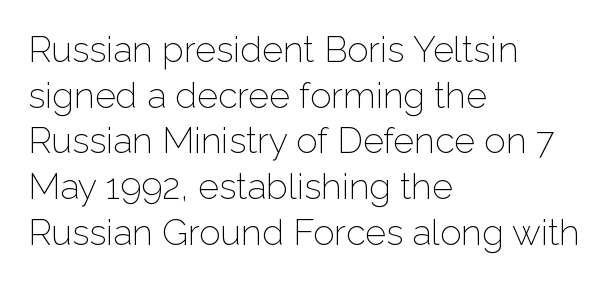
The cut favours lightness, reaching ordinary text weight at its darkest. Think of a printed novel: that variable character pitch is what you see here. The passage is arranged the way most books set body copy — flush left. This rendering features lettering with no underline.
